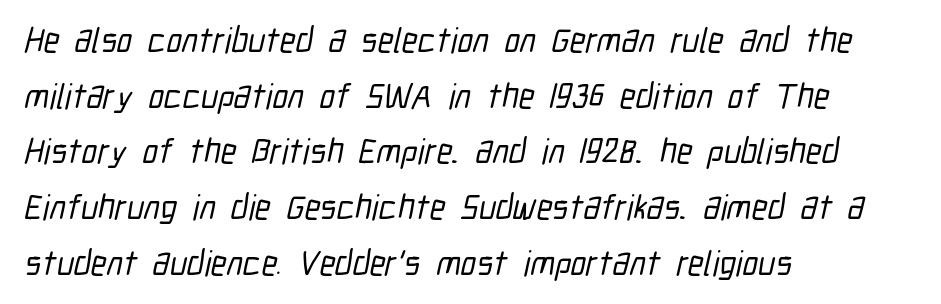
Q: Is the typeface a serif or a sans-serif typeface? A: Sans-serif.
Q: Is the text underlined? A: No.
Q: How is the paragraph aligned? A: Left-aligned.
Q: Is the spacing between letters normal or unusually wide? A: Normal.
Q: Is the spacing between lines tight, normal or loose? A: Normal.
Q: Width (condensed, normal, or wide)? A: Condensed.
Q: Stroke contrast? A: Low.
Q: x-height? A: Medium.
Q: Monospaced? A: No.
